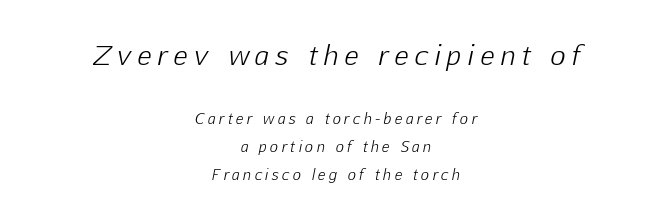
Q: Is the text bold? A: No.
Q: Is the text italic (slanted)? A: Yes, it leans right by about 12 degrees.
Q: Is the text underlined? A: No.
Q: How is the paragraph aligned? A: Centered.
Q: Is the spacing between letters normal or unusually wide? A: Unusually wide.
Q: Is the spacing between lines tight, normal or loose? A: Loose.
Q: Which block of text is set in a larger size, the first (top) or the second (bottom)? A: The first (top) one.
